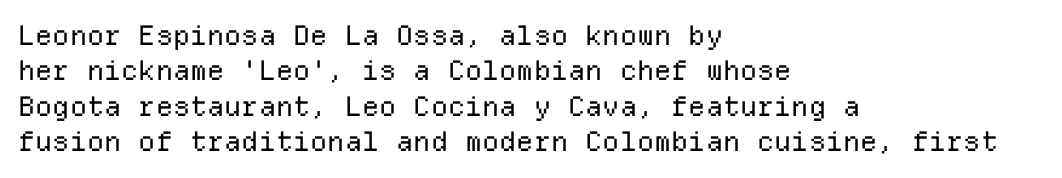
Q: Is the text bold? A: No.
Q: Is the text italic (slanted)? A: No, it is upright.
Q: Is the text underlined? A: No.
Q: How is the paragraph aligned? A: Left-aligned.
Q: Is the spacing between letters normal or unusually wide? A: Normal.
Q: Is the spacing between lines tight, normal or loose? A: Normal.
